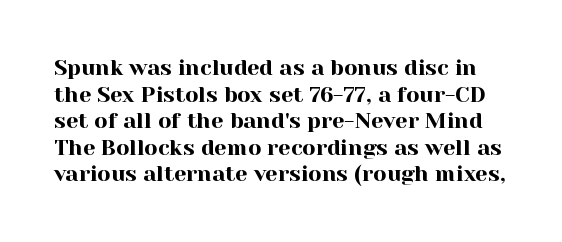
The image shows 22 px text type, upright; set line spacing 1.21x, normal letter spacing, not underlined.
